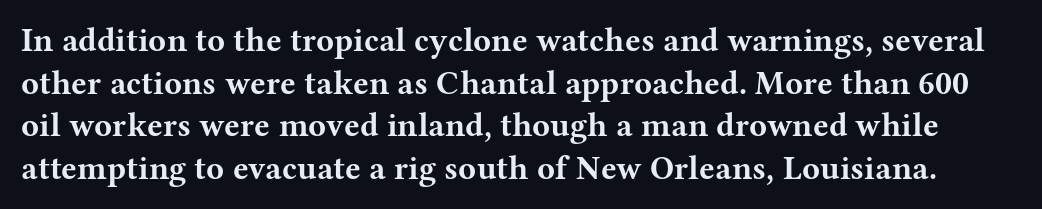
Q: Is the text bold? A: Yes.
Q: Is the text italic (slanted)? A: No, it is upright.
Q: Is the typeface a serif or a sans-serif typeface? A: Serif.
Q: Is the text underlined? A: No.
Q: Is the spacing between letters normal or unusually wide? A: Normal.
Q: Is the spacing between lines tight, normal or loose? A: Normal.
Q: Width (condensed, normal, or wide)? A: Wide.
Q: Stroke contrast? A: Medium.
Q: x-height? A: Medium.
Q: Monospaced? A: No.
